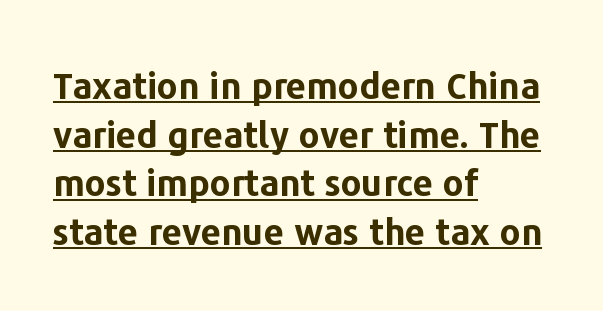
Q: Is the text bold? A: Yes.
Q: Is the text italic (slanted)? A: No, it is upright.
Q: Is the typeface a serif or a sans-serif typeface? A: Sans-serif.
Q: Is the text underlined? A: Yes.
Q: How is the paragraph aligned? A: Left-aligned.
Q: Is the spacing between letters normal or unusually wide? A: Normal.
Q: Is the spacing between lines tight, normal or loose? A: Normal.
Q: Width (condensed, normal, or wide)? A: Normal.
Q: Stroke contrast? A: Low.
Q: x-height? A: Medium.
Q: Monospaced? A: No.
